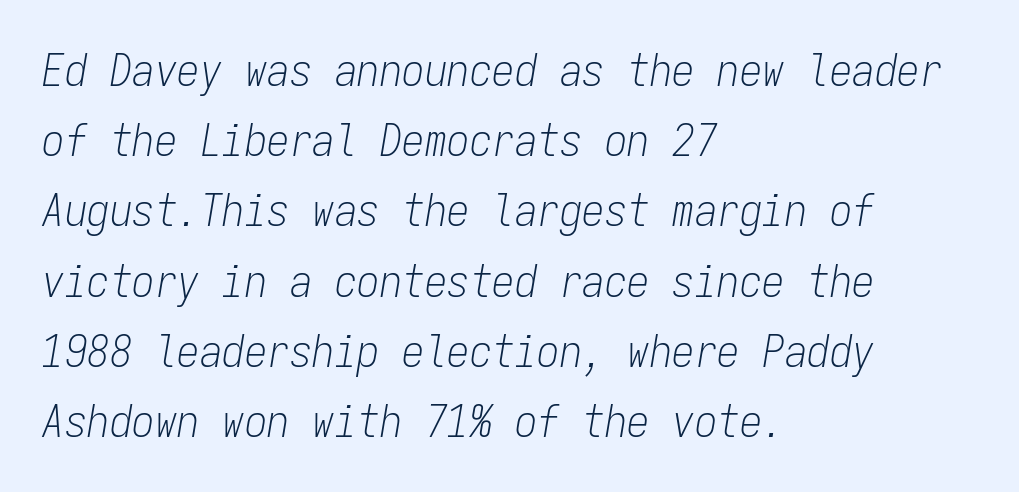
Q: Is the text bold? A: No.
Q: Is the text italic (slanted)? A: Yes, it leans right by about 9 degrees.
Q: Is the text underlined? A: No.
Q: How is the paragraph aligned? A: Left-aligned.
Q: Is the spacing between letters normal or unusually wide? A: Normal.
Q: Is the spacing between lines tight, normal or loose? A: Normal.
Q: Width (condensed, normal, or wide)? A: Condensed.
Q: Stroke contrast? A: Low.
Q: x-height? A: Medium.
Q: Monospaced? A: Yes.
